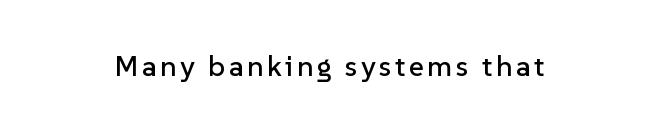
Q: Is the text italic (slanted)? A: No, it is upright.
Q: Is the typeface a serif or a sans-serif typeface? A: Sans-serif.
Q: Is the text underlined? A: No.
Q: Width (condensed, normal, or wide)? A: Normal.
Q: Stroke contrast? A: Low.
Q: x-height? A: Medium.
Q: Monospaced? A: No.
